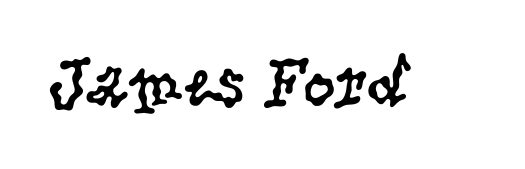
Has an underline been added? It has not. The face used here is proportionally spaced, like ordinary book or web type. Summary of weight: not heavy and not bold. Inter-character spacing is left at the font's built-in metrics. Examine the stroke ends and you'll spot serifs.
